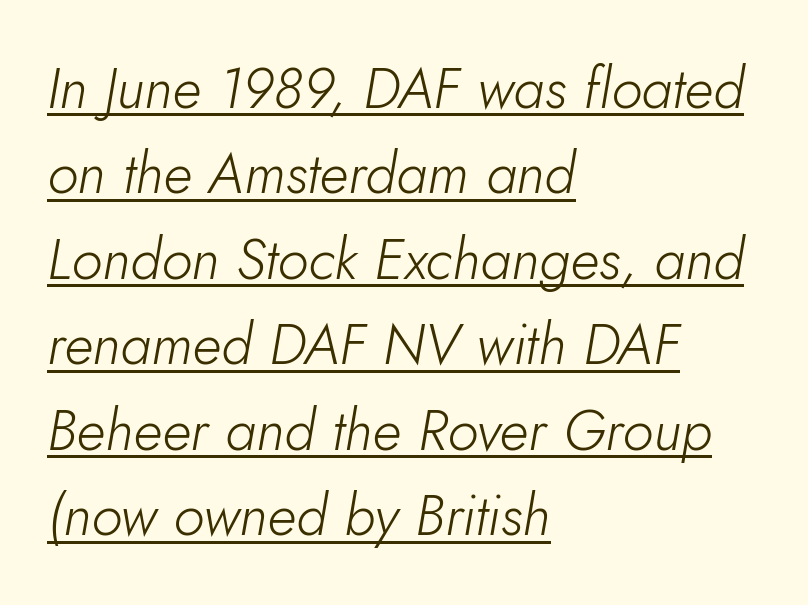
{"italic": "yes", "lean": "right", "slant_degrees": 10, "bold": "no", "weight": "light", "width": "normal", "stroke_contrast": "low", "x_height": "small", "monospaced": "no", "underline": "yes", "align": "left", "line_spacing": "normal", "line_spacing_ratio": 1.5, "letter_spacing": "normal", "letter_spacing_em": 0.0, "glyph_px": 57}
